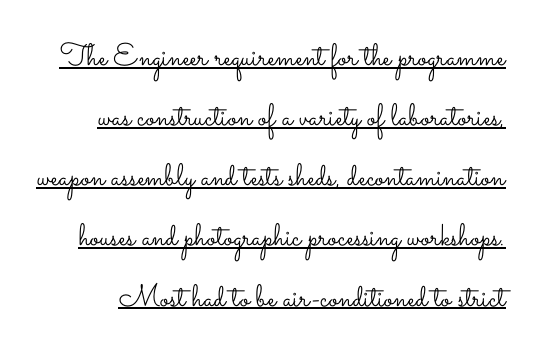
Q: Is the text bold? A: No.
Q: Is the text italic (slanted)? A: Yes.
Q: Is the text underlined? A: Yes.
Q: Is the spacing between letters normal or unusually wide? A: Normal.
Q: Is the spacing between lines tight, normal or loose? A: Loose.
Q: Width (condensed, normal, or wide)? A: Wide.
Q: Stroke contrast? A: Low.
Q: x-height? A: Small.
Q: Monospaced? A: No.
